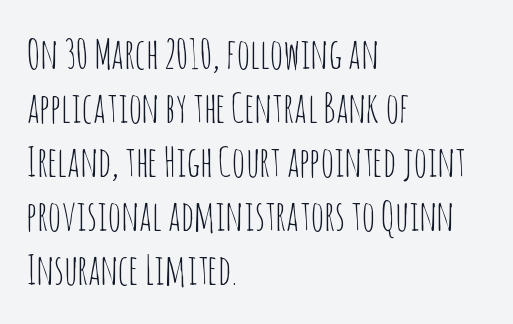
Q: Is the text bold? A: No.
Q: Is the text italic (slanted)? A: No, it is upright.
Q: Is the typeface a serif or a sans-serif typeface? A: Sans-serif.
Q: Is the text underlined? A: No.
Q: How is the paragraph aligned? A: Left-aligned.
Q: Is the spacing between letters normal or unusually wide? A: Normal.
Q: Is the spacing between lines tight, normal or loose? A: Normal.
Q: Width (condensed, normal, or wide)? A: Condensed.
Q: Stroke contrast? A: Low.
Q: x-height? A: Large.
Q: Monospaced? A: No.
